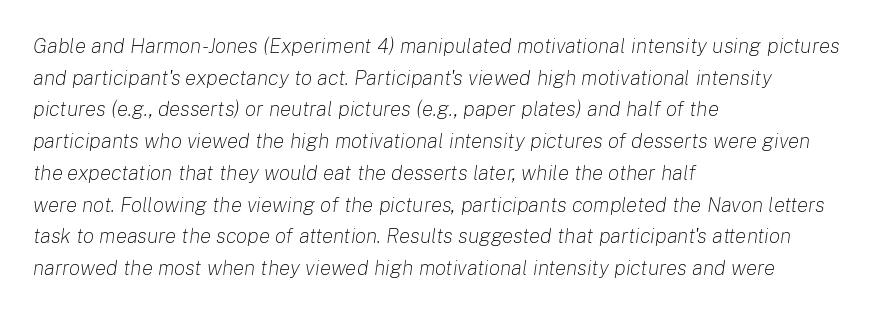
Honestly, the letter spacing is just normal — you wouldn't notice it. Leading matches the norm, producing a regular column. No letter is thick-stroked: the sample isn't bold. Posture: slanted.
